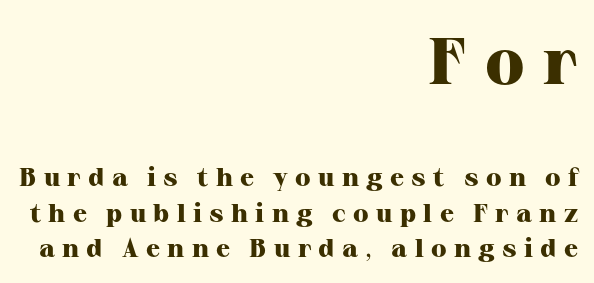
Q: Is the text bold? A: Yes.
Q: Is the text italic (slanted)? A: No, it is upright.
Q: Is the typeface a serif or a sans-serif typeface? A: Serif.
Q: Is the text underlined? A: No.
Q: How is the paragraph aligned? A: Right-aligned.
Q: Is the spacing between letters normal or unusually wide? A: Unusually wide.
Q: Is the spacing between lines tight, normal or loose? A: Normal.
Q: Which block of text is set in a larger size, the first (top) or the second (bottom)? A: The first (top) one.
Q: Width (condensed, normal, or wide)? A: Normal.
Q: Stroke contrast? A: High.
Q: x-height? A: Medium.
Q: Monospaced? A: No.
